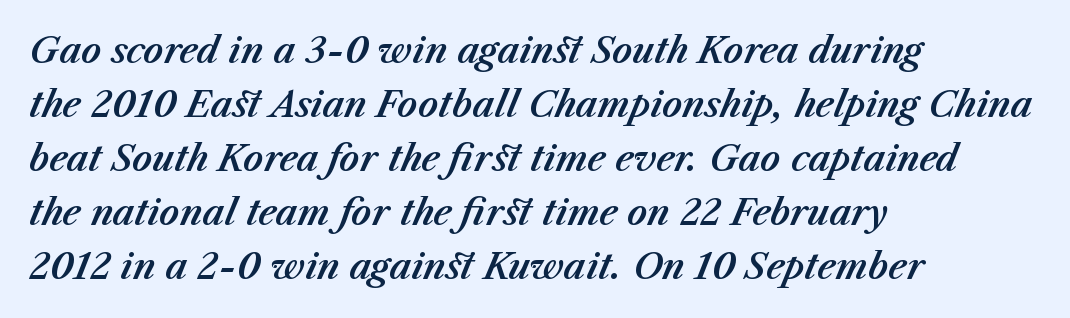
The image shows 35 px text type, italic (leaning right); set left-aligned, normal line spacing (1.54x), normal letter spacing, not underlined; medium stroke contrast and a medium x-height.
